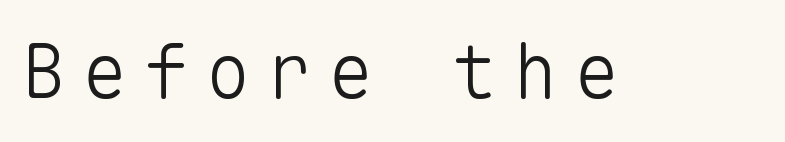
These glyphs show unthickened strokes, regular width or finer. Spacing verdict: monospaced, one width for all characters. Grotesque or geometric, the face here clearly has no serifs. This rendering widens character spacing well past its baseline value. Vertical strokes here are truly vertical. The baseline area is clear.
